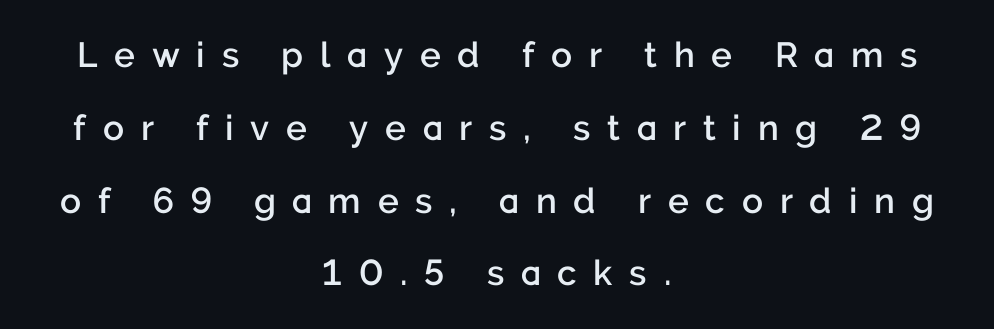
Typographic density is moderately raised because the face is semibold. The lines in this sample share a center point and differ in where they start and stop. Looks like regular typesetting: each glyph gets only the width it needs. Is there much room between lines? Yes — plenty of vertical air separates them. Designer's note — italics off, roman on. The tracking reads as deliberately expanded to a designer's eye.
